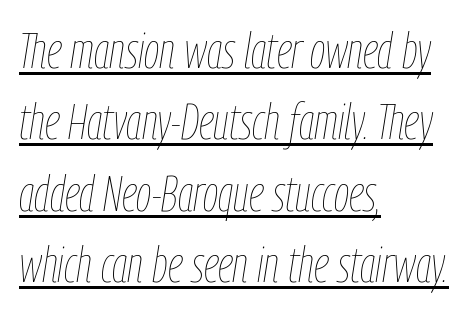
The image shows 50 px thin, condensed type, italic (leaning right); set left-aligned, normal line spacing (1.43x), normal letter spacing, underlined; low stroke contrast and a medium x-height.
